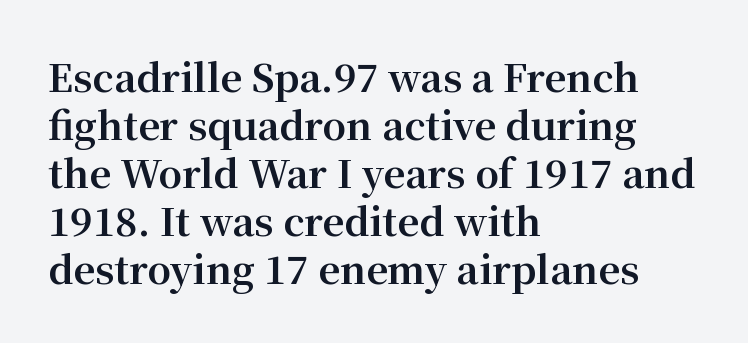
Q: Is the text bold? A: Yes.
Q: Is the text italic (slanted)? A: No, it is upright.
Q: Is the typeface a serif or a sans-serif typeface? A: Serif.
Q: Is the text underlined? A: No.
Q: How is the paragraph aligned? A: Left-aligned.
Q: Is the spacing between letters normal or unusually wide? A: Normal.
Q: Is the spacing between lines tight, normal or loose? A: Normal.
Q: Width (condensed, normal, or wide)? A: Normal.
Q: Stroke contrast? A: Medium.
Q: x-height? A: Medium.
Q: Monospaced? A: No.
